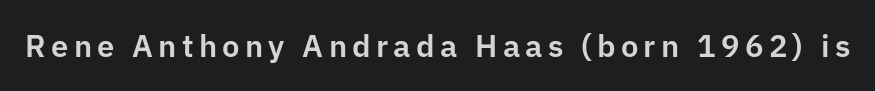
Do the characters align in a grid? No, the font is proportional. The baseline area is clear. The lettering holds an erect, upright posture throughout. Look at the bottom of the vertical strokes: they stop flat, with no serifs.
